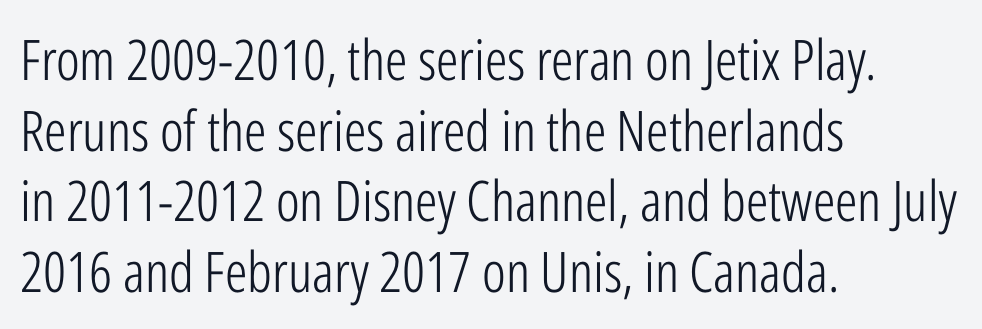
{"serif": "no", "italic": "no", "bold": "no", "weight": "light", "width": "condensed", "stroke_contrast": "low", "x_height": "medium", "monospaced": "no", "underline": "no", "align": "left", "line_spacing": "normal", "line_spacing_ratio": 1.26, "letter_spacing": "normal", "letter_spacing_em": 0.0, "glyph_px": 56}
